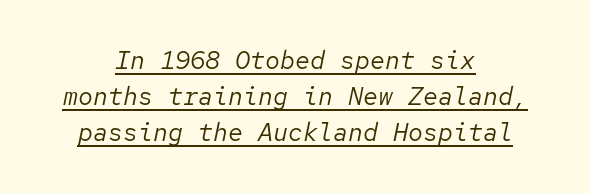
This block has exactly the height ordinary leading produces. These lines stack symmetrically, like a column narrowing and widening about its center. These glyphs show unthickened strokes, regular width or finer. This sample uses an oblique cut, with every glyph tilted off the vertical.
